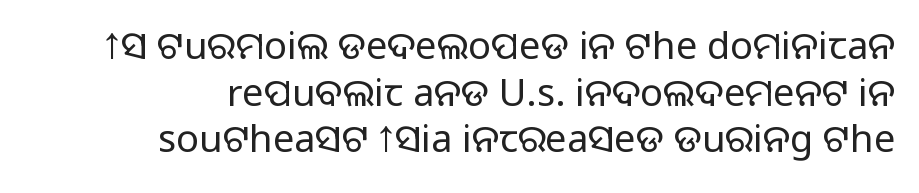
{"serif": "no", "italic": "no", "bold": "no", "weight": "regular", "width": "normal", "stroke_contrast": "low", "x_height": "large", "monospaced": "no", "underline": "no", "align": "right", "line_spacing_ratio": 1.23, "letter_spacing": "normal", "letter_spacing_em": 0.0, "glyph_px": 38}
